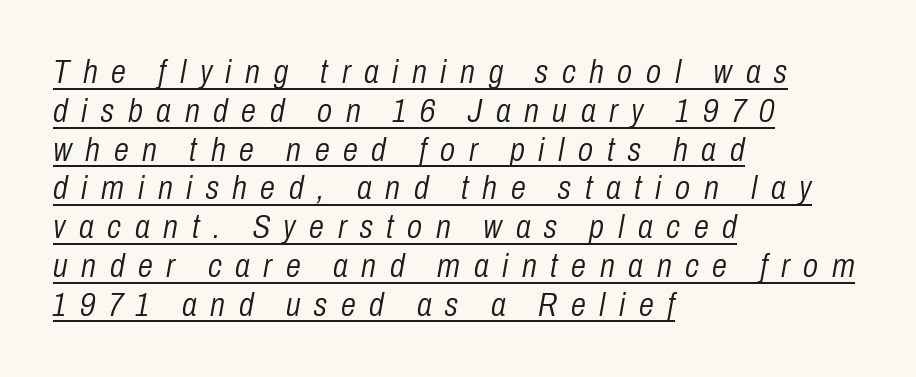
{"italic": "yes", "lean": "right", "slant_degrees": 10, "bold": "no", "weight": "light", "width": "condensed", "stroke_contrast": "low", "x_height": "medium", "monospaced": "no", "underline": "yes", "align": "left", "line_spacing": "tight", "line_spacing_ratio": 1.14, "letter_spacing": "wide", "letter_spacing_em": 0.4, "glyph_px": 34}
